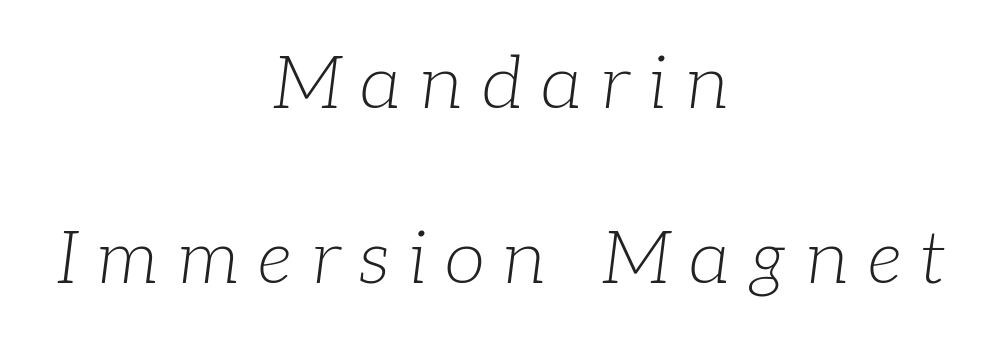
{"serif": "yes", "italic": "yes", "lean": "right", "slant_degrees": 7, "bold": "no", "weight": "light", "width": "normal", "stroke_contrast": "low", "x_height": "medium", "monospaced": "no", "underline": "no", "align": "center", "line_spacing": "loose", "line_spacing_ratio": 2.36, "letter_spacing": "wide", "letter_spacing_em": 0.25, "glyph_px": 74}
